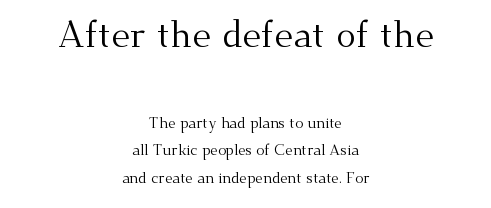
Unmarked baselines from the first word to the last. Each word holds together tightly as a unit, with standard inter-letter gaps. Do the characters align in a grid? No, the font is proportional. Weight class: somewhere from thin through regular. In this sample the first text group is rendered at the bigger scale.
